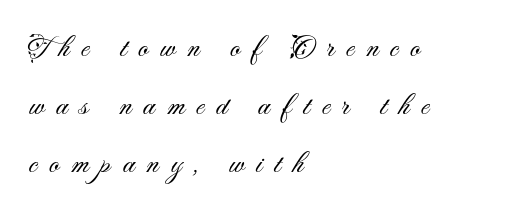
Is the letter spacing exaggerated? Yes — the characters are pushed far apart. Which margin do the lines hug? The left one — the right edge is uneven. Stroke thickness stays within the range of a standard reading face or lighter. Spacing verdict: proportional, widths tailored to each character.
